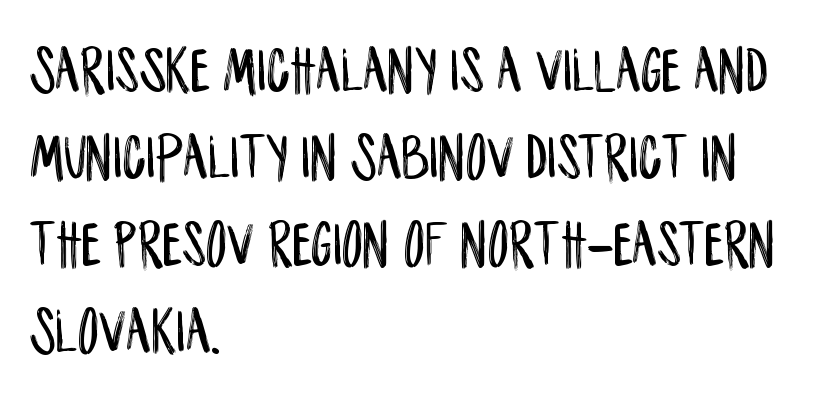
The letters stand upright; this is a roman face. The passage shown is typed in a proportional face where columns would drift. Successive baselines arrive at the customary interval. The strip under each line holds only bare page. A typesetter would label this face a sans.
